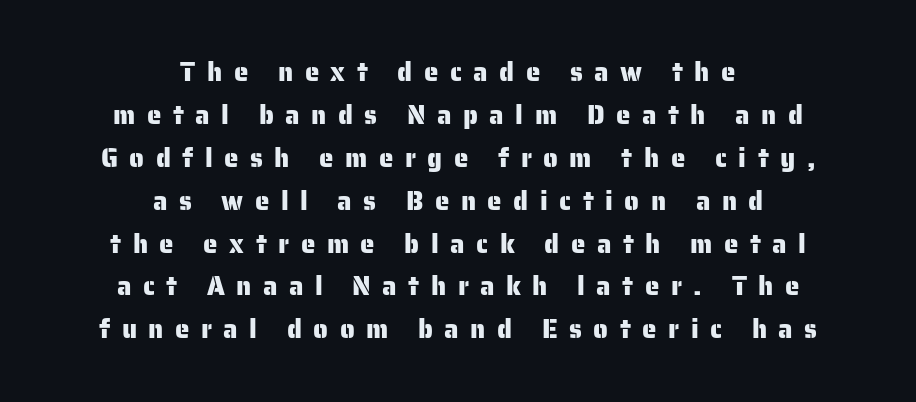
Q: Is the text italic (slanted)? A: No, it is upright.
Q: Is the text underlined? A: No.
Q: How is the paragraph aligned? A: Centered.
Q: Is the spacing between letters normal or unusually wide? A: Unusually wide.
Q: Is the spacing between lines tight, normal or loose? A: Normal.
